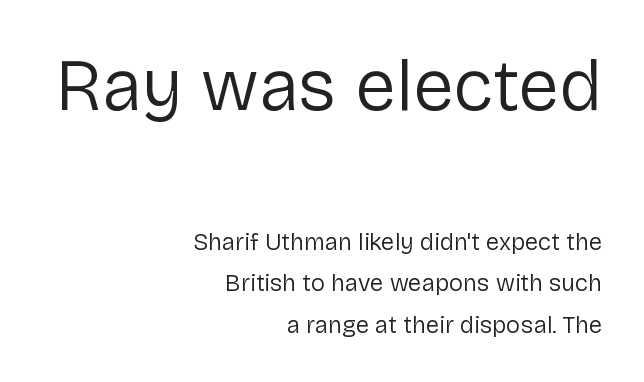
Look at the glyph heights: the upper group is clearly the bigger setting. The gaps between neighbouring characters are ordinary and unremarkable. Serifs: no, the terminals of the letterforms are clean. A clean baseline with only descenders dipping below it. Is the block centered? No — it sits flush against the right margin. This reads as an unemphasized weight, regular at the heaviest.
